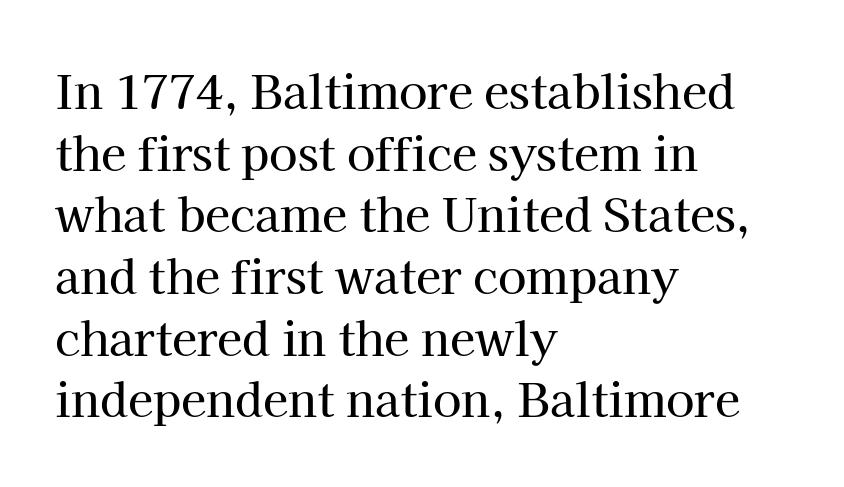
The words here are not underlined. Is this a fixed-width face? No — the glyphs have proportional, varying widths. The specimen reads as upright at a glance. How would I describe the line gaps? Plain and ordinary. Nothing unusual about the tracking: characters are spaced as the font intends.
